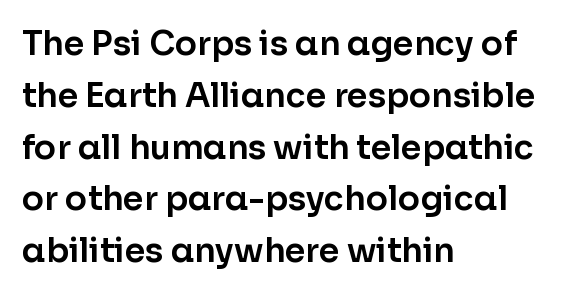
Q: Is the text italic (slanted)? A: No, it is upright.
Q: Is the typeface a serif or a sans-serif typeface? A: Sans-serif.
Q: Is the text underlined? A: No.
Q: How is the paragraph aligned? A: Left-aligned.
Q: Is the spacing between letters normal or unusually wide? A: Normal.
Q: Is the spacing between lines tight, normal or loose? A: Normal.
Q: Width (condensed, normal, or wide)? A: Normal.
Q: Stroke contrast? A: Low.
Q: x-height? A: Medium.
Q: Monospaced? A: No.
